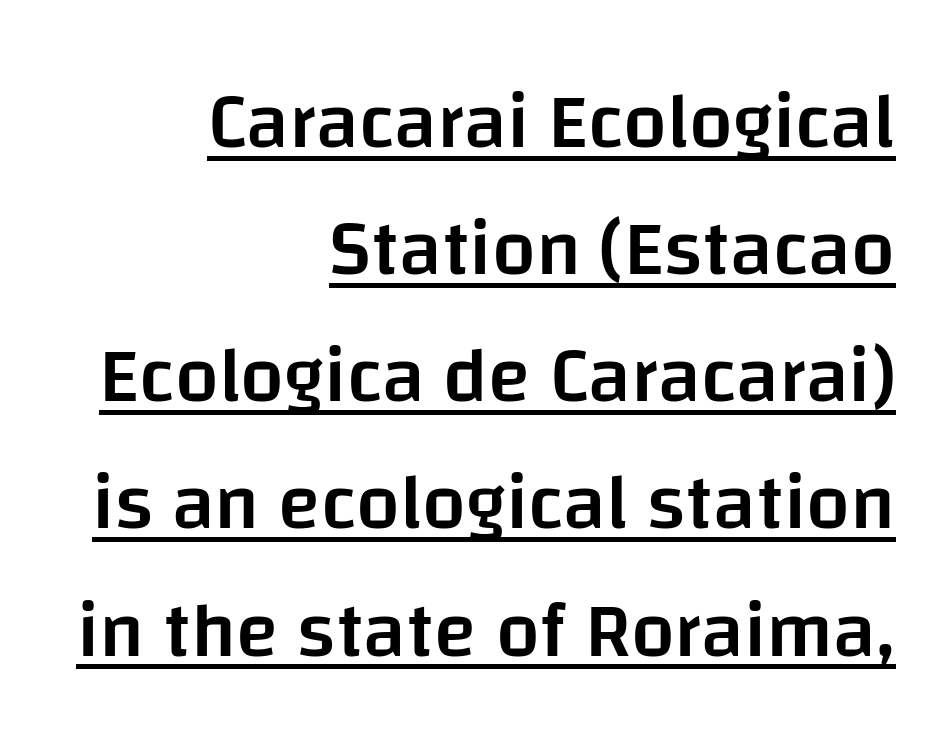
Looks like regular typesetting: each glyph gets only the width it needs. The letters are semibold — heavier than regular but short of a full bold. Compared with undecorated copy, this sample adds a rule below the words. The lines are quadded right. Glyph-to-glyph distance matches everyday printed text.
